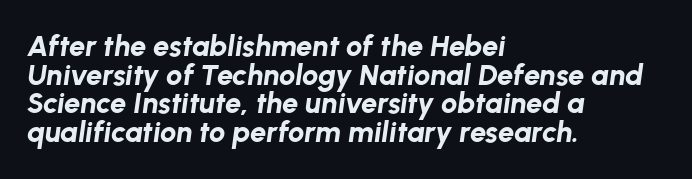
The image shows 29 px bold type, italic (leaning right); set left-aligned, tight line spacing (0.99x), normal letter spacing, not underlined; low stroke contrast and a medium x-height.
